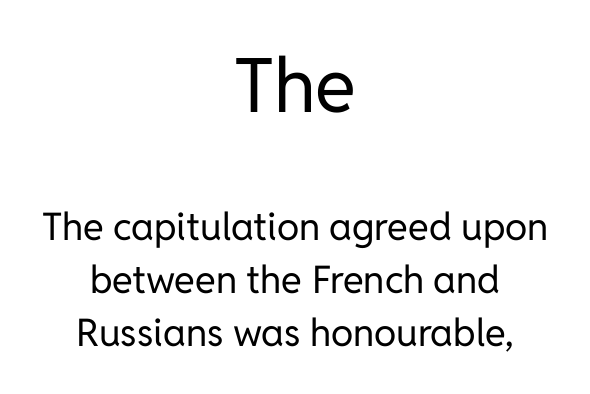
Bigger letters appear in the top chunk; the bottom chunk is reduced. Varying glyph widths throughout — classic text-font behaviour. Each word holds together tightly as a unit, with standard inter-letter gaps. A clean baseline with only descenders dipping below it. The leading is moderate, giving the passage an even texture. The axis of the letterforms is exactly vertical.
